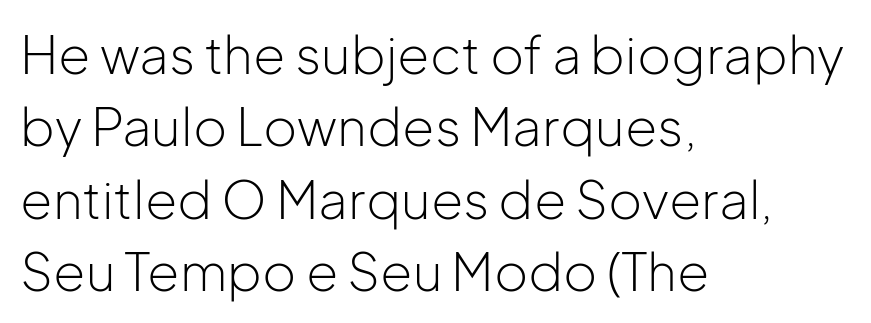
{"serif": "no", "italic": "no", "bold": "no", "weight": "light", "width": "normal", "stroke_contrast": "low", "x_height": "medium", "monospaced": "no", "underline": "no", "align": "left", "line_spacing": "normal", "line_spacing_ratio": 1.39, "letter_spacing": "normal", "letter_spacing_em": 0.0, "glyph_px": 52}
